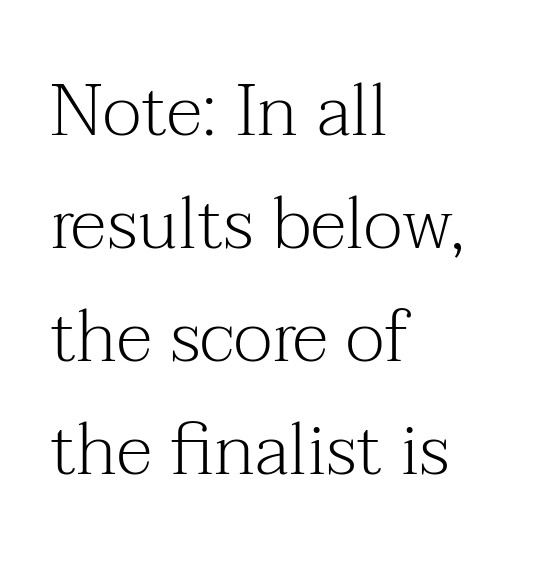
The leading is moderate, giving the passage an even texture. Descender tails drop into unmarked territory. To sum up the face: it has serifs. A quiet, ordinary-to-light weight characterises the typeface. Standard letterfit; no display-style spreading of the glyphs. Characters remain perfectly vertical along every line.
